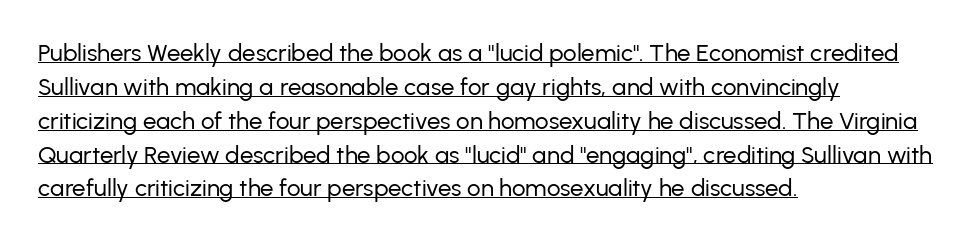
The lettering stays uniformly vertical, giving the passage a roman look. These lines stack with their left ends in a neat column. This rendering features underlined lettering. This block has exactly the height ordinary leading produces. Nobody touched the tracking dial on this one.
